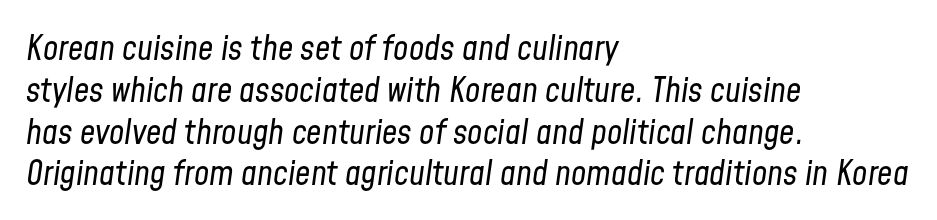
Spacing verdict: proportional, widths tailored to each character. A bare baseline throughout the passage. You can tell it's italic because the verticals aren't actually vertical. These lines stack with their left ends in a neat column. Look at the tracking — it's just the regular setting, nothing added. This reads as an unemphasized weight, regular at the heaviest.
